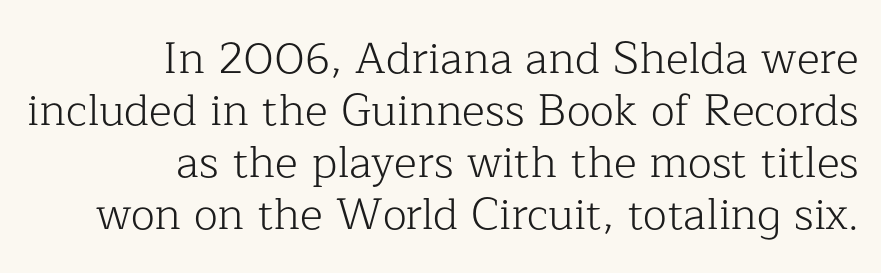
Characters remain perfectly vertical along every line. Regarding serifs, this sample has them. Observe the ordinary spacing: letters are neighbours, not strangers. Spacing verdict: proportional, widths tailored to each character.
